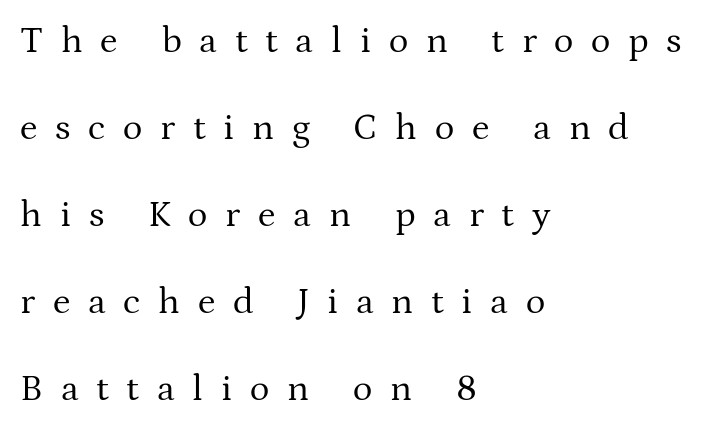
{"serif": "yes", "italic": "no", "bold": "no", "weight": "regular", "width": "normal", "stroke_contrast": "medium", "x_height": "medium", "monospaced": "no", "underline": "no", "align": "left", "line_spacing": "loose", "line_spacing_ratio": 2.35, "letter_spacing": "wide", "letter_spacing_em": 0.48, "glyph_px": 37}
